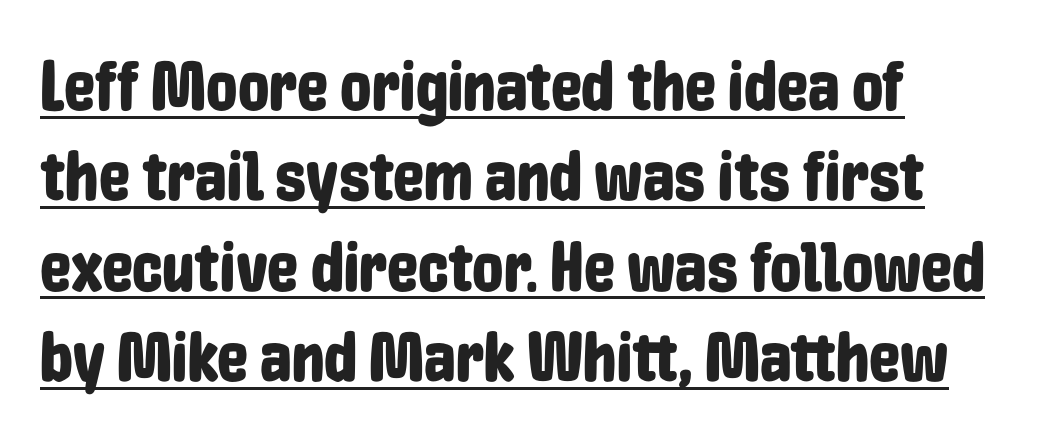
{"serif": "no", "italic": "no", "width": "condensed", "stroke_contrast": "low", "x_height": "medium", "monospaced": "no", "underline": "yes", "line_spacing": "normal", "line_spacing_ratio": 1.29, "letter_spacing": "normal", "letter_spacing_em": 0.0, "glyph_px": 70}
